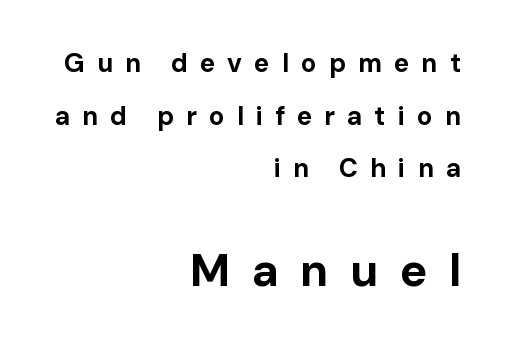
Chunky letters — that's bold for sure. Examine the stroke ends and you'll find no serifs. Compare the two chunks: the lower has the greater cap height. Teacher's note: observe the even right margin — that is flush-right alignment. Every stem runs plumb, perpendicular to the baseline. This sample uses expanded letter spacing, leaving extra air between glyphs.
